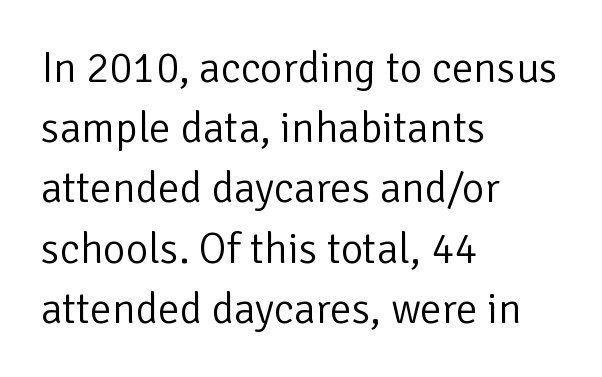
The image shows 43 px light sans-serif type, upright; set left-aligned, normal line spacing (1.4x), normal letter spacing, not underlined; low stroke contrast and a medium x-height.
